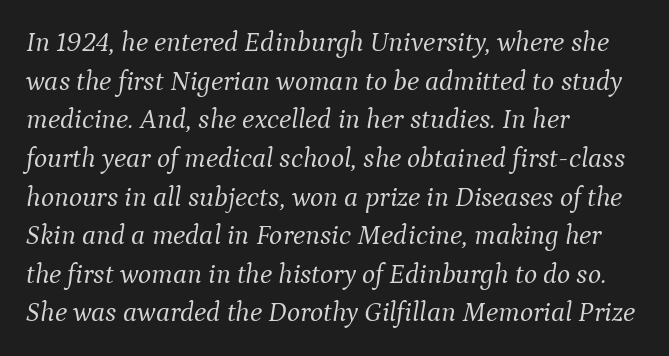
Q: Is the text bold? A: No.
Q: Is the text italic (slanted)? A: Yes, it leans right by about 9 degrees.
Q: Is the typeface a serif or a sans-serif typeface? A: Serif.
Q: Is the text underlined? A: No.
Q: How is the paragraph aligned? A: Left-aligned.
Q: Is the spacing between letters normal or unusually wide? A: Normal.
Q: Is the spacing between lines tight, normal or loose? A: Normal.
Q: Width (condensed, normal, or wide)? A: Normal.
Q: Stroke contrast? A: Medium.
Q: x-height? A: Medium.
Q: Monospaced? A: No.
